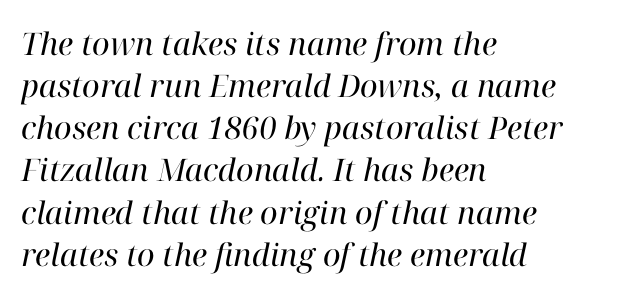
The image shows 31 px regular-weight serif type, italic (leaning right); set left-aligned, normal line spacing (1.36x), normal letter spacing, not underlined; high stroke contrast and a medium x-height.
